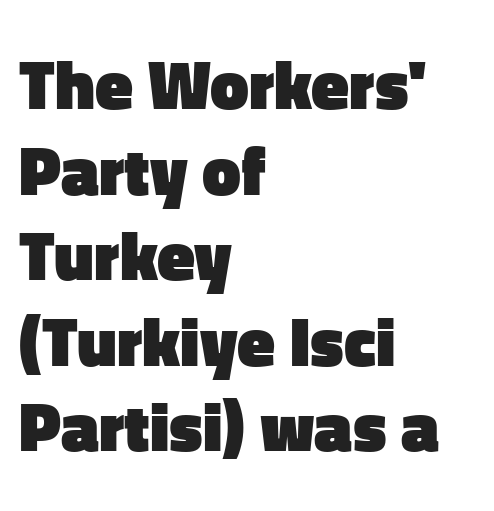
Q: Is the text bold? A: Yes.
Q: Is the text italic (slanted)? A: No, it is upright.
Q: Is the typeface a serif or a sans-serif typeface? A: Sans-serif.
Q: Is the text underlined? A: No.
Q: How is the paragraph aligned? A: Left-aligned.
Q: Is the spacing between letters normal or unusually wide? A: Normal.
Q: Width (condensed, normal, or wide)? A: Normal.
Q: Stroke contrast? A: Low.
Q: x-height? A: Medium.
Q: Monospaced? A: No.
